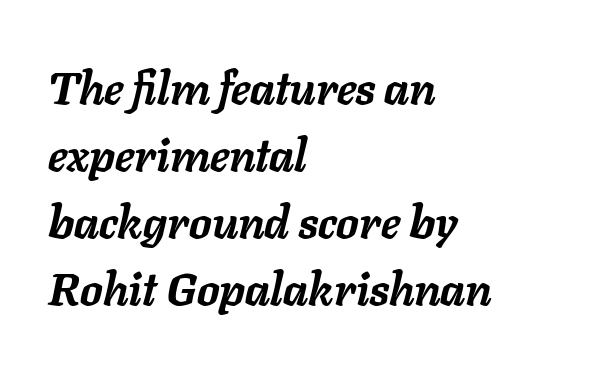
{"italic": "yes", "lean": "right", "slant_degrees": 11, "bold": "yes", "weight": "semibold", "width": "normal", "stroke_contrast": "low", "x_height": "medium", "monospaced": "no", "underline": "no", "align": "left", "line_spacing": "normal", "line_spacing_ratio": 1.49, "letter_spacing": "normal", "letter_spacing_em": 0.0, "glyph_px": 45}
